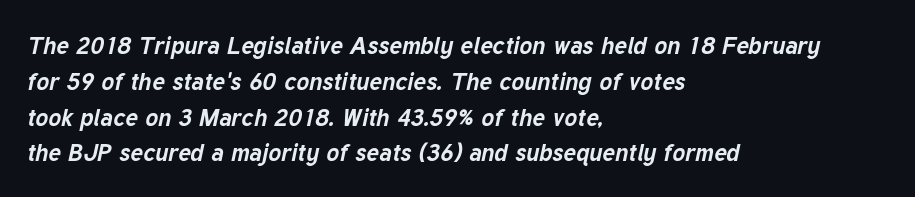
Q: Is the text bold? A: Yes.
Q: Is the text italic (slanted)? A: Yes, it leans right by about 12 degrees.
Q: Is the text underlined? A: No.
Q: How is the paragraph aligned? A: Left-aligned.
Q: Is the spacing between letters normal or unusually wide? A: Normal.
Q: Is the spacing between lines tight, normal or loose? A: Normal.
